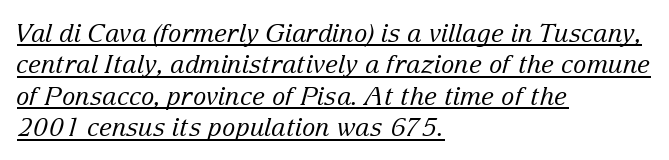
{"italic": "yes", "lean": "right", "slant_degrees": 15, "bold": "no", "underline": "yes", "align": "left", "line_spacing": "normal", "line_spacing_ratio": 1.26, "letter_spacing": "normal", "letter_spacing_em": 0.0, "glyph_px": 25}
